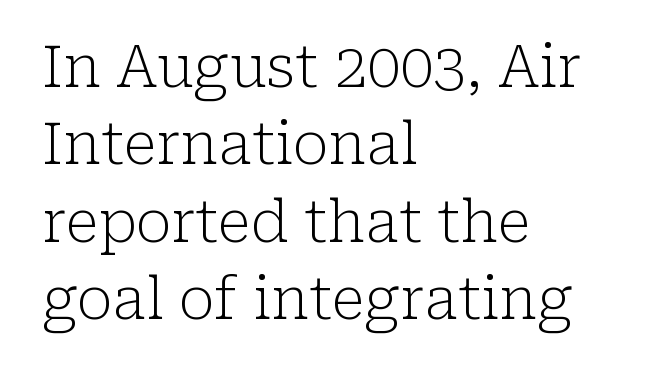
{"serif": "yes", "italic": "no", "bold": "no", "weight": "light", "width": "normal", "stroke_contrast": "low", "x_height": "medium", "monospaced": "no", "underline": "no", "align": "left", "line_spacing": "normal", "line_spacing_ratio": 1.31, "letter_spacing": "normal", "letter_spacing_em": 0.0, "glyph_px": 59}
